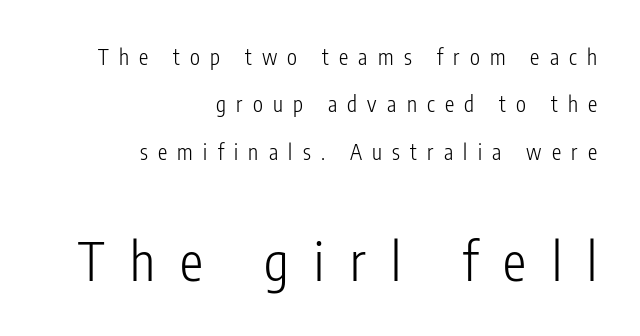
The image shows 52 px light, condensed sans-serif type, upright; set right-aligned, loose line spacing (2.26x), unusually wide letter spacing (+0.49 em), not underlined; the second (bottom) block is 2.48x larger; low stroke contrast and a medium x-height.
